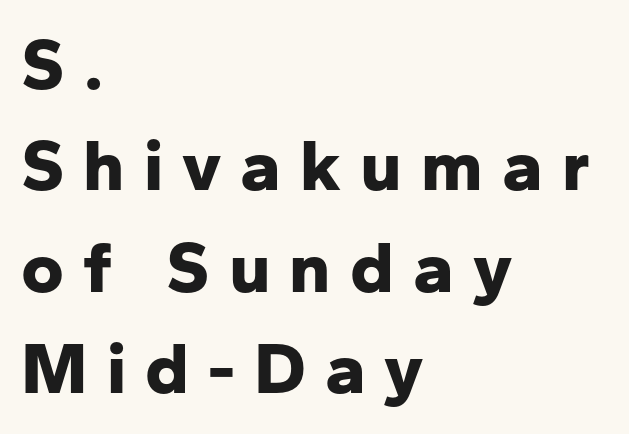
{"serif": "no", "italic": "no", "bold": "yes", "weight": "bold", "width": "normal", "stroke_contrast": "low", "x_height": "medium", "monospaced": "no", "underline": "no", "align": "left", "line_spacing": "normal", "line_spacing_ratio": 1.39, "letter_spacing": "wide", "letter_spacing_em": 0.26, "glyph_px": 73}
